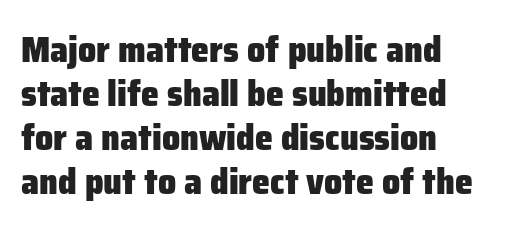
The image shows 36 px heavy sans-serif type, upright; set left-aligned, line spacing 1.22x, normal letter spacing, not underlined; low stroke contrast and a medium x-height.
